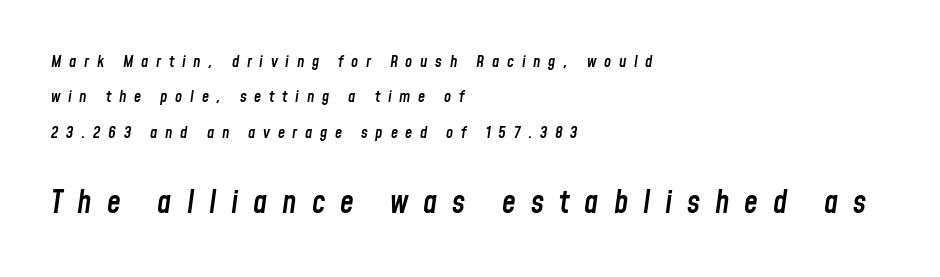
Check the space under the baseline: it is left empty. The face used here is rendered with a markedly widened letterfit. Rows of type keep a wide berth in the vertical direction. Caption: upper text group reduced, lower text group enlarged.
